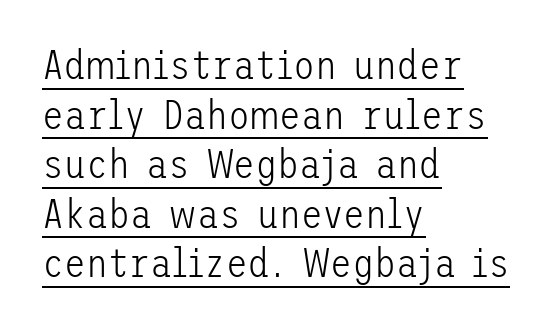
The image shows 40 px light sans-serif type, upright; set left-aligned, line spacing 1.24x, normal letter spacing, underlined; low stroke contrast and a medium x-height.
